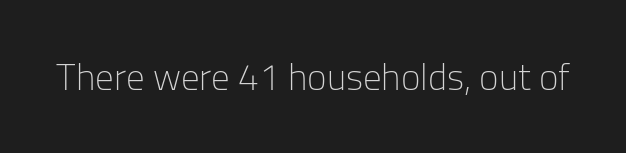
Unmarked baselines from the first word to the last. This is not heavy type; no bold has been used. The font's upright variant was chosen for this text. There is no visible air inserted between adjacent glyphs. These lines are rendered in a variable-pitch font. The characters display no serif detailing; their extremities are plain.
